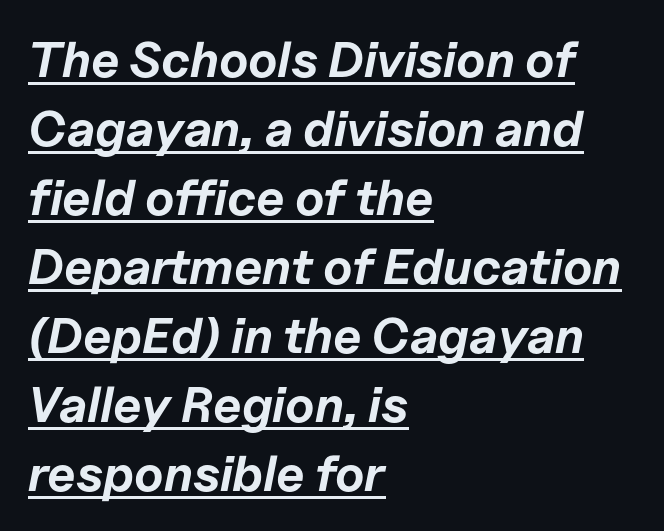
Q: Is the text bold? A: Yes.
Q: Is the text italic (slanted)? A: Yes, it leans right by about 11 degrees.
Q: Is the text underlined? A: Yes.
Q: How is the paragraph aligned? A: Left-aligned.
Q: Is the spacing between letters normal or unusually wide? A: Normal.
Q: Is the spacing between lines tight, normal or loose? A: Normal.
Q: Width (condensed, normal, or wide)? A: Normal.
Q: Stroke contrast? A: Low.
Q: x-height? A: Medium.
Q: Monospaced? A: No.
